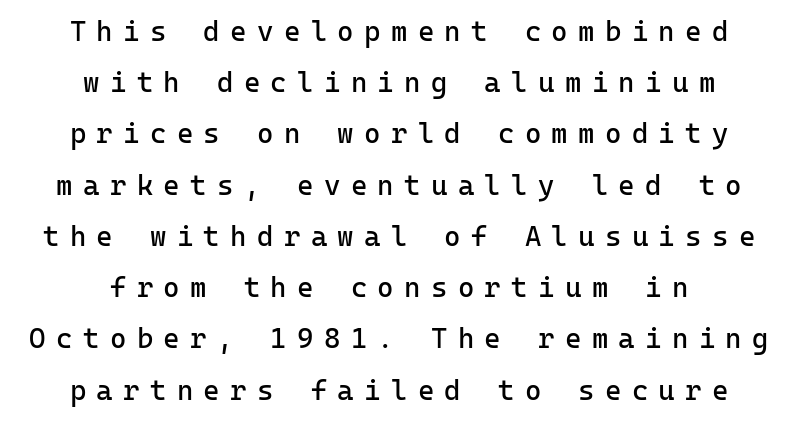
Q: Is the text bold? A: No.
Q: Is the text italic (slanted)? A: No, it is upright.
Q: Is the typeface a serif or a sans-serif typeface? A: Sans-serif.
Q: Is the text underlined? A: No.
Q: How is the paragraph aligned? A: Centered.
Q: Is the spacing between letters normal or unusually wide? A: Unusually wide.
Q: Width (condensed, normal, or wide)? A: Normal.
Q: Stroke contrast? A: Low.
Q: x-height? A: Medium.
Q: Monospaced? A: Yes.
